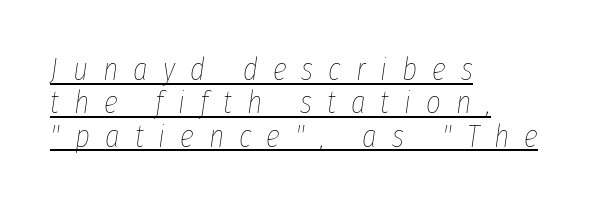
The image shows 32 px thin, condensed type, italic (leaning right); set left-aligned, tight line spacing (1.04x), unusually wide letter spacing (+0.47 em), underlined; low stroke contrast and a medium x-height.
